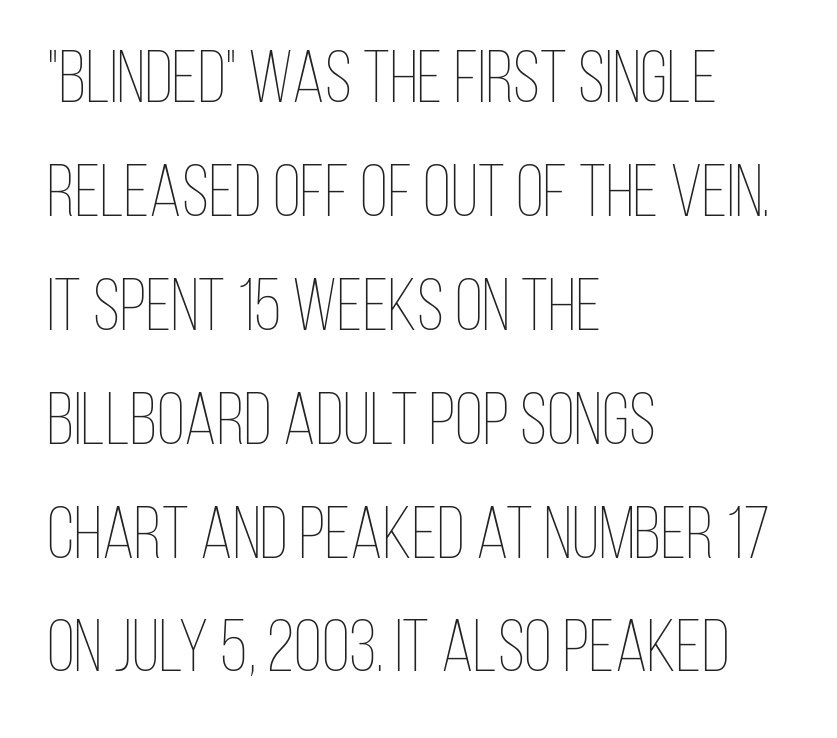
A classic flush-left, rag-right setting is used for this passage. The strokes are not fattened; the text isn't bold. When letters stand straight like this, we call the style roman or upright. This sample has the flowing, uneven cadence of proportional lettering. The line-height multiplier appears to be the usual default.
